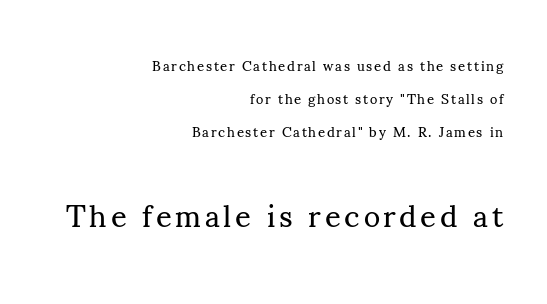
In this sample the second text group is rendered at the bigger scale. Vertical strokes here are truly vertical. Horizontal bands of white between lines are thick stripes. The specimen omits any rule beneath the text block's lines.
